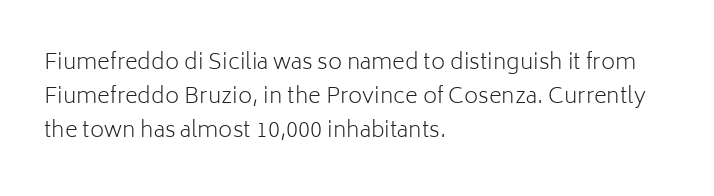
Q: Is the text bold? A: No.
Q: Is the text italic (slanted)? A: No, it is upright.
Q: Is the text underlined? A: No.
Q: How is the paragraph aligned? A: Left-aligned.
Q: Is the spacing between letters normal or unusually wide? A: Normal.
Q: Is the spacing between lines tight, normal or loose? A: Normal.
